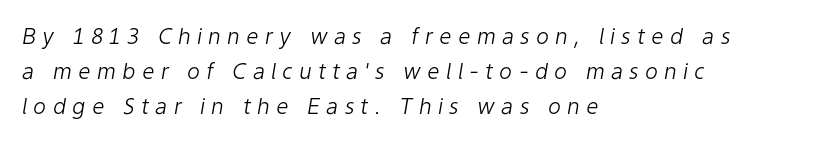
The image shows 22 px text type, italic (leaning right); set left-aligned, normal line spacing (1.58x), unusually wide letter spacing (+0.28 em), not underlined.
